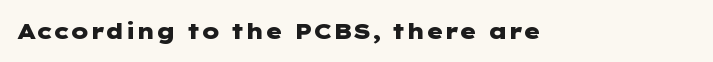
Q: Is the text bold? A: Yes.
Q: Is the text italic (slanted)? A: No, it is upright.
Q: Is the text underlined? A: No.
Q: Is the spacing between letters normal or unusually wide? A: Normal.
